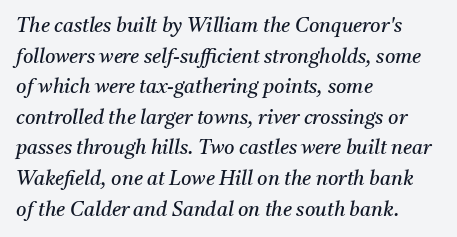
Does extra space separate the letters? No, they use regular spacing. You can tell it's italic because the verticals aren't actually vertical. Whoever set this chose a conventional vertical rhythm. A classic flush-left, rag-right setting is used for this passage.
